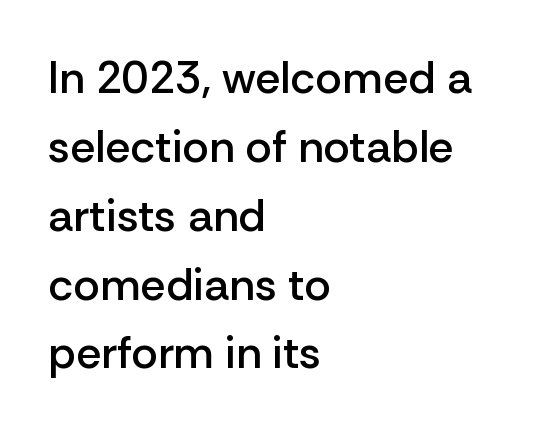
Q: Is the text bold? A: Semi-bold.
Q: Is the text italic (slanted)? A: No, it is upright.
Q: Is the typeface a serif or a sans-serif typeface? A: Sans-serif.
Q: Is the text underlined? A: No.
Q: How is the paragraph aligned? A: Left-aligned.
Q: Is the spacing between letters normal or unusually wide? A: Normal.
Q: Is the spacing between lines tight, normal or loose? A: Normal.
Q: Width (condensed, normal, or wide)? A: Normal.
Q: Stroke contrast? A: Low.
Q: x-height? A: Medium.
Q: Monospaced? A: No.
